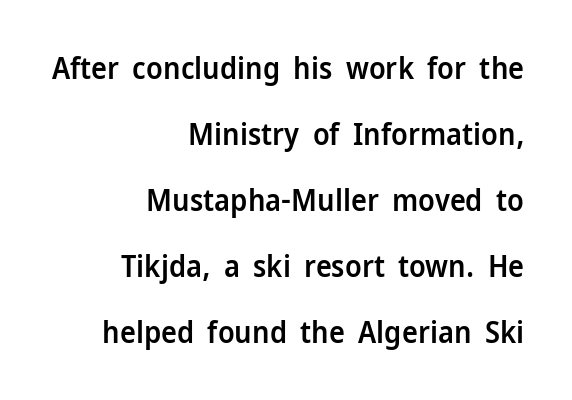
Whoever set this chose breathing room over compactness in the vertical rhythm. Words float on clear page, feet unadorned. The face used here is proportionally spaced, like ordinary book or web type. Are there feet on the stems? There aren't — it's a sans. If you drew a line through each stem, it would be perfectly vertical.
